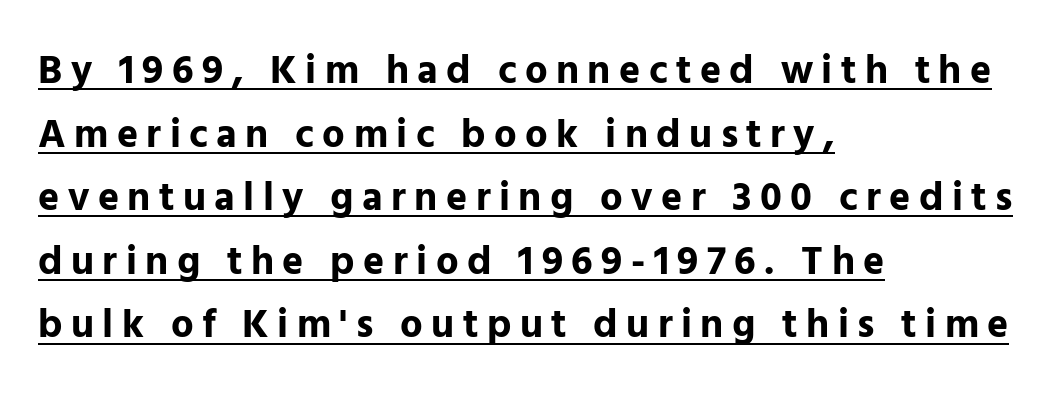
{"serif": "no", "italic": "no", "bold": "yes", "weight": "bold", "width": "normal", "stroke_contrast": "low", "x_height": "medium", "monospaced": "no", "underline": "yes", "align": "left", "line_spacing": "normal", "line_spacing_ratio": 1.59, "letter_spacing": "wide", "letter_spacing_em": 0.21, "glyph_px": 40}
